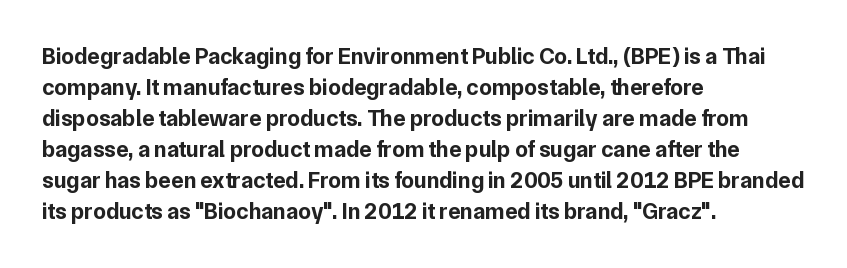
Caption: bold face, heavy strokes. Compared with typical body copy, the letter spacing here is the same. Line starts are locked; line ends wander. The axis of the letterforms is exactly vertical.
